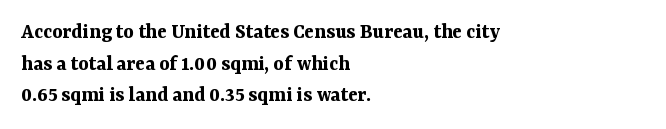
{"italic": "no", "bold": "yes", "underline": "no", "align": "left", "line_spacing": "normal", "line_spacing_ratio": 1.44, "letter_spacing": "normal", "letter_spacing_em": 0.0, "glyph_px": 22}
